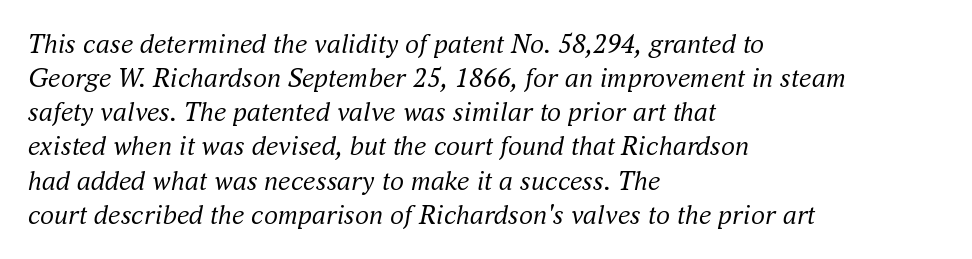
The image shows 28 px regular-weight serif type, italic (leaning right); set left-aligned, line spacing 1.22x, normal letter spacing, not underlined; medium stroke contrast and a small x-height.
